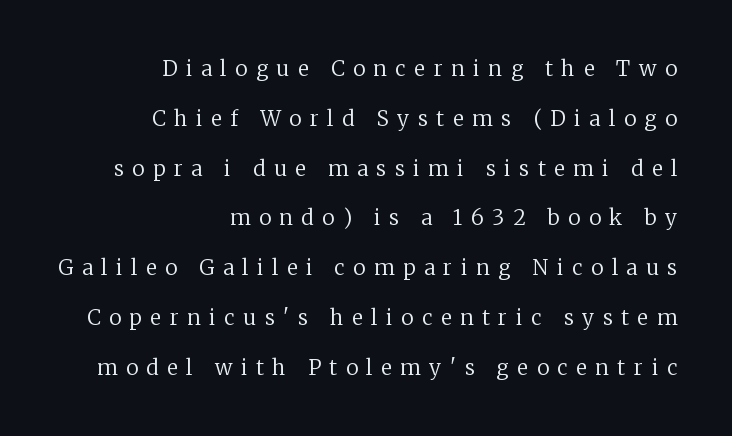
Q: Is the text bold? A: No.
Q: Is the text italic (slanted)? A: No, it is upright.
Q: Is the text underlined? A: No.
Q: How is the paragraph aligned? A: Right-aligned.
Q: Is the spacing between letters normal or unusually wide? A: Unusually wide.
Q: Is the spacing between lines tight, normal or loose? A: Loose.
